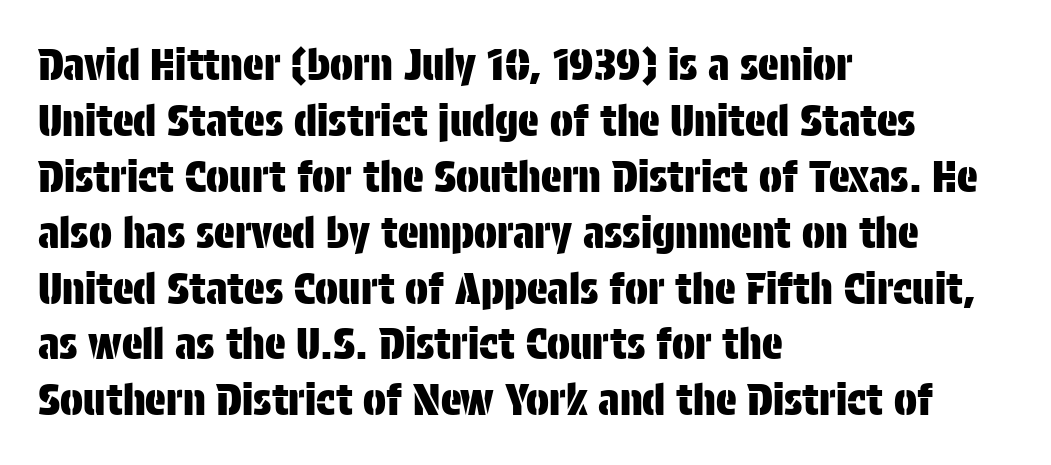
Compared with typical paragraphs, the rows here are spaced about the same. Do the characters align in a grid? No, the font is proportional. Here the glyphs are tracked normally, forming tight word shapes. Unlike a traditional serif, this face leaves its strokes unadorned.
